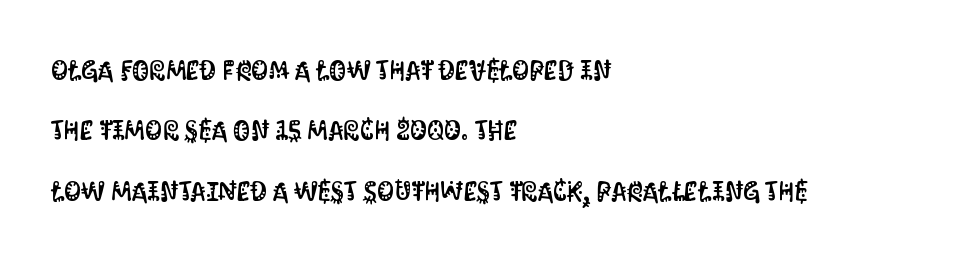
{"italic": "no", "underline": "no", "align": "left", "line_spacing": "loose", "line_spacing_ratio": 2.24, "letter_spacing": "normal", "letter_spacing_em": 0.0, "glyph_px": 27}
